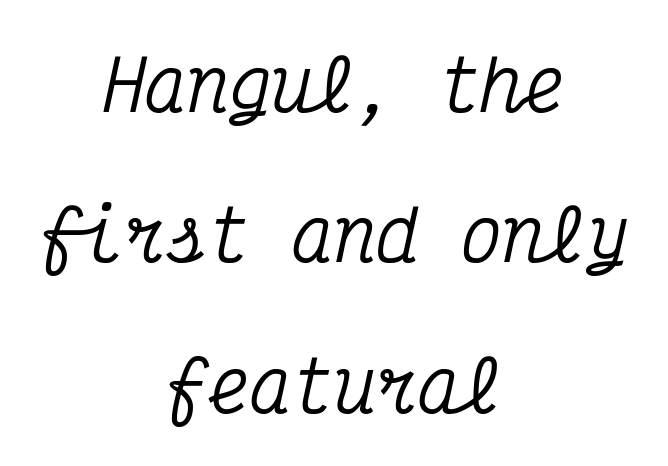
The image shows 70 px condensed serif type, italic (leaning right), monospaced; set centered, loose line spacing (2.15x), normal letter spacing, not underlined; medium stroke contrast and a medium x-height.
